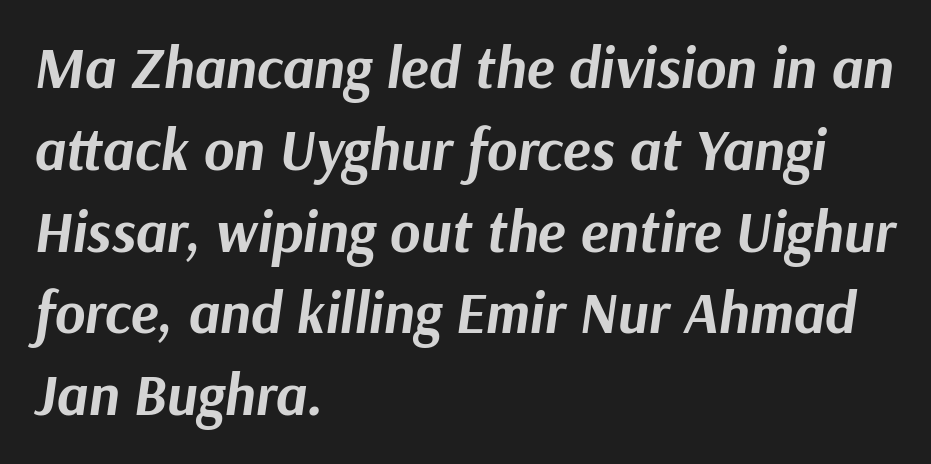
{"italic": "yes", "lean": "right", "slant_degrees": 9, "bold": "yes", "weight": "bold", "width": "normal", "stroke_contrast": "medium", "x_height": "medium", "monospaced": "no", "underline": "no", "align": "left", "line_spacing": "normal", "line_spacing_ratio": 1.41, "letter_spacing": "normal", "letter_spacing_em": 0.0, "glyph_px": 58}
